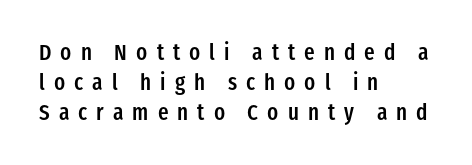
Q: Is the text bold? A: Semi-bold.
Q: Is the text italic (slanted)? A: No, it is upright.
Q: Is the text underlined? A: No.
Q: How is the paragraph aligned? A: Left-aligned.
Q: Is the spacing between letters normal or unusually wide? A: Unusually wide.
Q: Is the spacing between lines tight, normal or loose? A: Normal.
